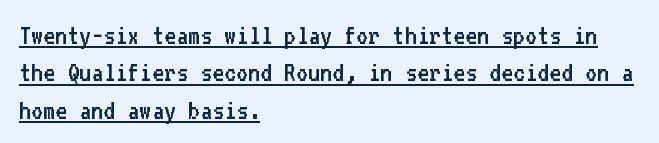
Q: Is the text bold? A: No.
Q: Is the text italic (slanted)? A: No, it is upright.
Q: Is the typeface a serif or a sans-serif typeface? A: Sans-serif.
Q: Is the text underlined? A: Yes.
Q: How is the paragraph aligned? A: Left-aligned.
Q: Is the spacing between letters normal or unusually wide? A: Normal.
Q: Is the spacing between lines tight, normal or loose? A: Normal.
Q: Width (condensed, normal, or wide)? A: Normal.
Q: Stroke contrast? A: Low.
Q: x-height? A: Medium.
Q: Monospaced? A: Yes.
